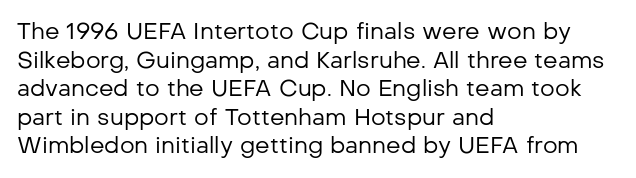
{"italic": "no", "bold": "no", "underline": "no", "align": "left", "line_spacing_ratio": 1.24, "letter_spacing": "normal", "letter_spacing_em": 0.0, "glyph_px": 23}
